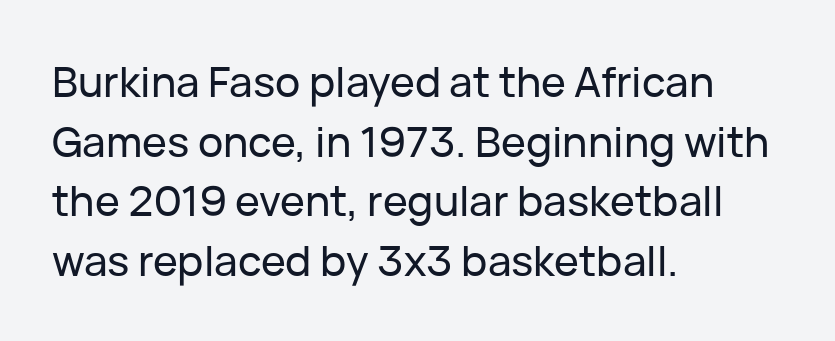
Stroke terminals: plain, sans-serif. Which margin do the lines hug? The left one — the right edge is uneven. Beneath every word, the page is bare. The passage shown is typed in a proportional face where columns would drift. Honestly, the letter spacing is just normal — you wouldn't notice it.
